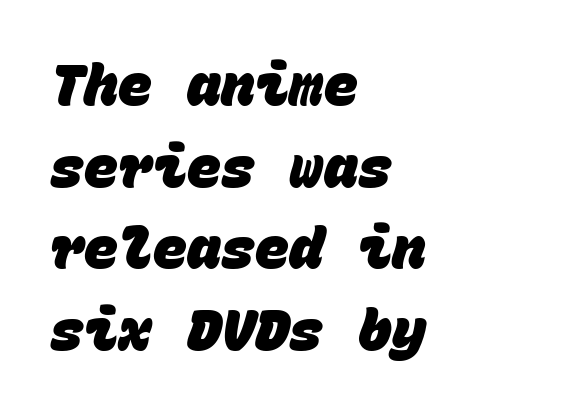
Q: Is the text bold? A: Yes.
Q: Is the typeface a serif or a sans-serif typeface? A: Sans-serif.
Q: Is the text underlined? A: No.
Q: How is the paragraph aligned? A: Left-aligned.
Q: Is the spacing between letters normal or unusually wide? A: Normal.
Q: Is the spacing between lines tight, normal or loose? A: Normal.
Q: Width (condensed, normal, or wide)? A: Normal.
Q: Stroke contrast? A: Low.
Q: x-height? A: Large.
Q: Monospaced? A: Yes.
